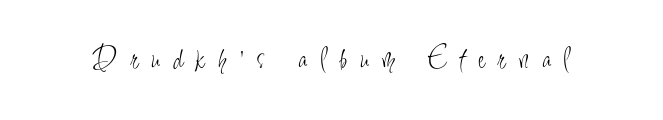
Q: Is the text bold? A: No.
Q: Is the typeface a serif or a sans-serif typeface? A: Sans-serif.
Q: Is the text underlined? A: No.
Q: Is the spacing between letters normal or unusually wide? A: Unusually wide.
Q: Width (condensed, normal, or wide)? A: Condensed.
Q: Stroke contrast? A: Low.
Q: x-height? A: Small.
Q: Monospaced? A: No.
